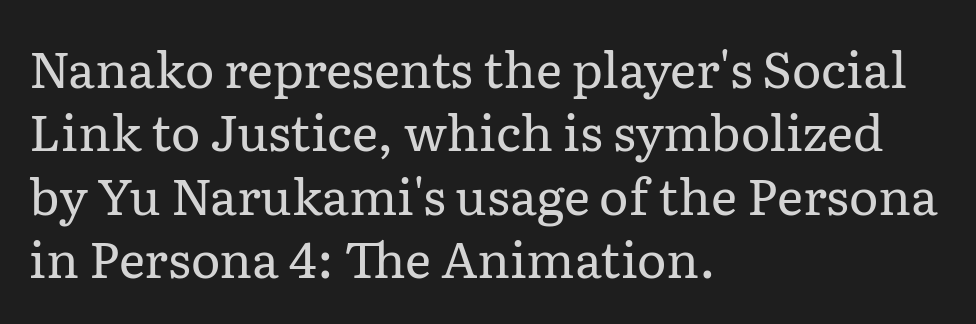
The image shows 50 px regular-weight serif type, upright; set left-aligned, normal line spacing (1.27x), normal letter spacing, not underlined; low stroke contrast and a medium x-height.
